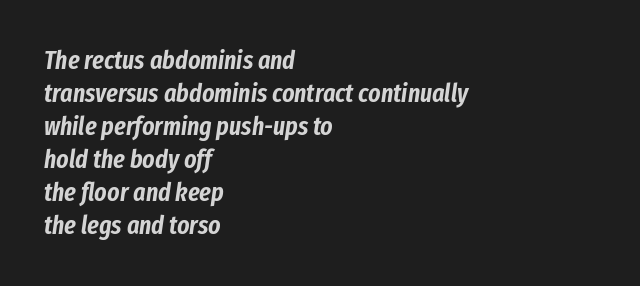
The image shows 26 px text type, italic (leaning right); set left-aligned, normal line spacing (1.27x), normal letter spacing, not underlined.
